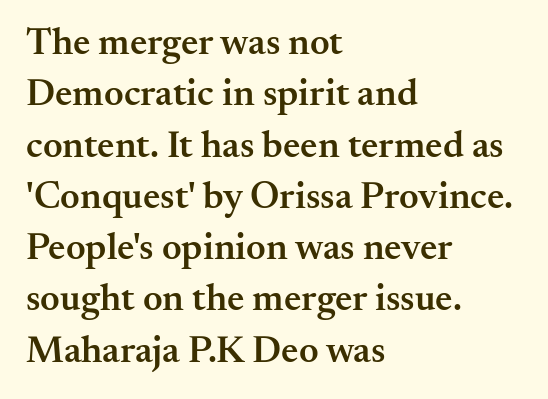
The baseline area is clear. The letters advance in unequal steps, a hallmark of proportional type. Caption: standard tracking, unaltered. Is there any slant? The stems are plumb.
